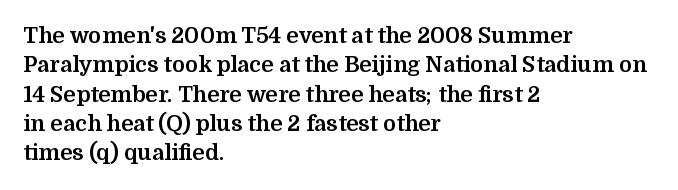
Q: Is the text bold? A: Yes.
Q: Is the text italic (slanted)? A: No, it is upright.
Q: Is the text underlined? A: No.
Q: How is the paragraph aligned? A: Left-aligned.
Q: Is the spacing between letters normal or unusually wide? A: Normal.
Q: Is the spacing between lines tight, normal or loose? A: Normal.
